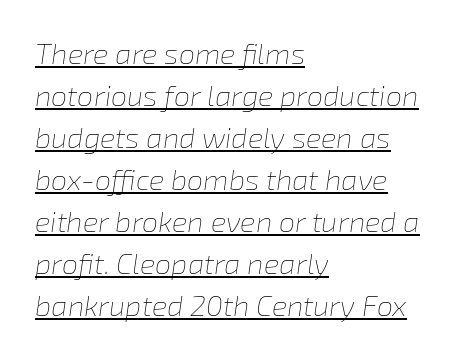
{"italic": "yes", "lean": "right", "slant_degrees": 8, "bold": "no", "weight": "thin", "width": "normal", "stroke_contrast": "low", "x_height": "medium", "monospaced": "no", "underline": "yes", "align": "left", "line_spacing": "normal", "line_spacing_ratio": 1.45, "letter_spacing": "normal", "letter_spacing_em": 0.0, "glyph_px": 29}
